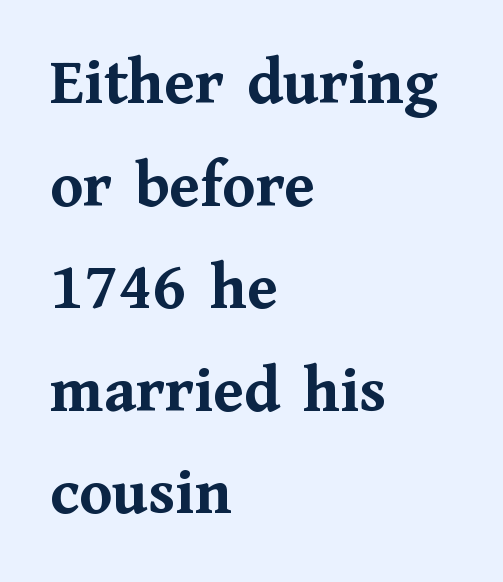
Q: Is the text bold? A: Yes.
Q: Is the text italic (slanted)? A: No, it is upright.
Q: Is the typeface a serif or a sans-serif typeface? A: Serif.
Q: Is the text underlined? A: No.
Q: How is the paragraph aligned? A: Left-aligned.
Q: Is the spacing between letters normal or unusually wide? A: Normal.
Q: Is the spacing between lines tight, normal or loose? A: Normal.
Q: Width (condensed, normal, or wide)? A: Normal.
Q: Stroke contrast? A: Medium.
Q: x-height? A: Medium.
Q: Monospaced? A: No.
